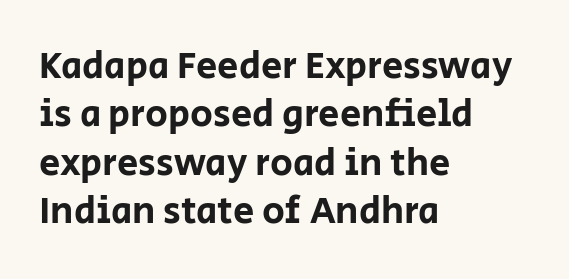
The image shows 38 px sans-serif type, upright; set left-aligned, normal line spacing (1.27x), normal letter spacing, not underlined; low stroke contrast and a large x-height.
